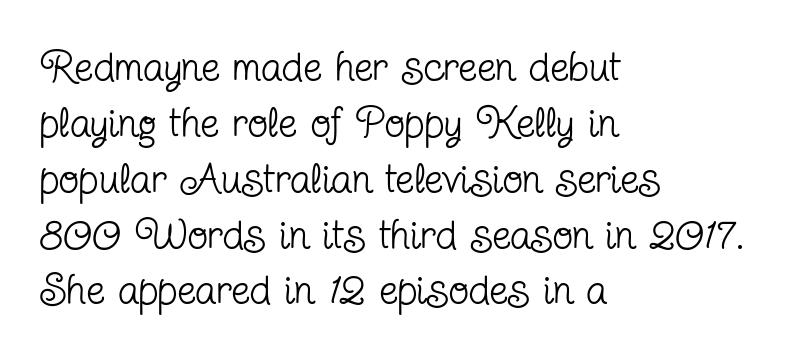
{"serif": "yes", "italic": "no", "bold": "no", "weight": "regular", "width": "condensed", "stroke_contrast": "low", "x_height": "medium", "monospaced": "no", "underline": "no", "align": "left", "line_spacing": "normal", "line_spacing_ratio": 1.33, "letter_spacing": "normal", "letter_spacing_em": 0.0, "glyph_px": 42}
